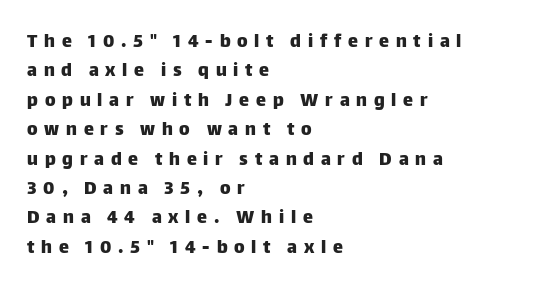
Look at the tracking — it's clearly loosened, letters drifting apart. Line beginnings align vertically; line endings do not. Regarding leading, the lines here are spaced in the standard way. Decoration check: the copy has no underline. When letters stand straight like this, we call the style roman or upright.
